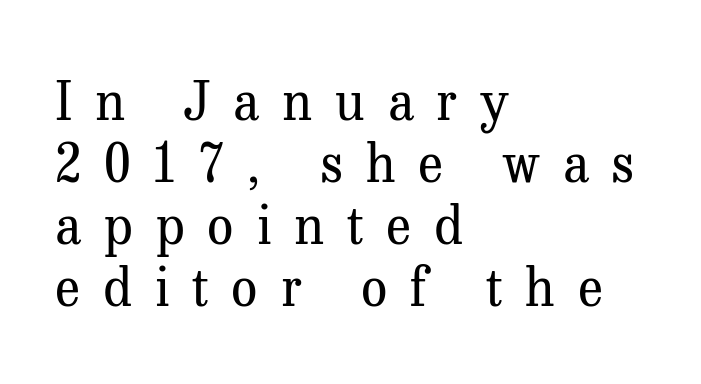
Q: Is the text bold? A: No.
Q: Is the text italic (slanted)? A: No, it is upright.
Q: Is the typeface a serif or a sans-serif typeface? A: Serif.
Q: Is the text underlined? A: No.
Q: How is the paragraph aligned? A: Left-aligned.
Q: Is the spacing between letters normal or unusually wide? A: Unusually wide.
Q: Width (condensed, normal, or wide)? A: Normal.
Q: Stroke contrast? A: Medium.
Q: x-height? A: Medium.
Q: Monospaced? A: No.
